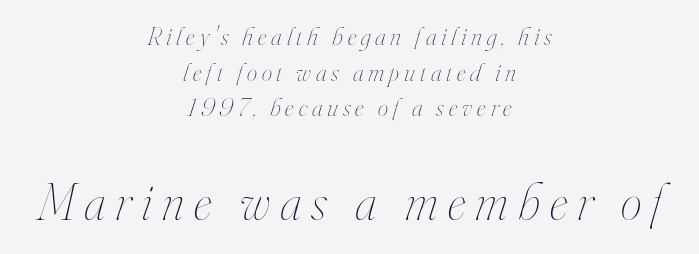
Q: Is the text bold? A: No.
Q: Is the text italic (slanted)? A: Yes, it leans right by about 16 degrees.
Q: Is the text underlined? A: No.
Q: How is the paragraph aligned? A: Centered.
Q: Is the spacing between lines tight, normal or loose? A: Normal.
Q: Which block of text is set in a larger size, the first (top) or the second (bottom)? A: The second (bottom) one.
Q: Width (condensed, normal, or wide)? A: Condensed.
Q: Stroke contrast? A: High.
Q: x-height? A: Small.
Q: Monospaced? A: No.
